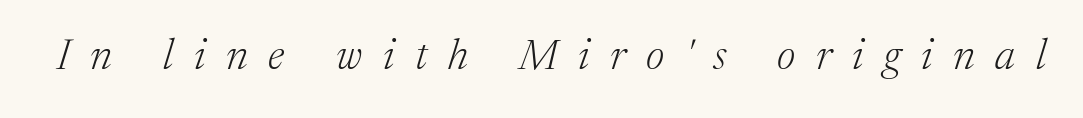
{"serif": "yes", "italic": "yes", "lean": "right", "slant_degrees": 17, "bold": "no", "weight": "light", "width": "normal", "stroke_contrast": "medium", "x_height": "medium", "monospaced": "no", "underline": "no", "letter_spacing": "wide", "letter_spacing_em": 0.48, "glyph_px": 43}
